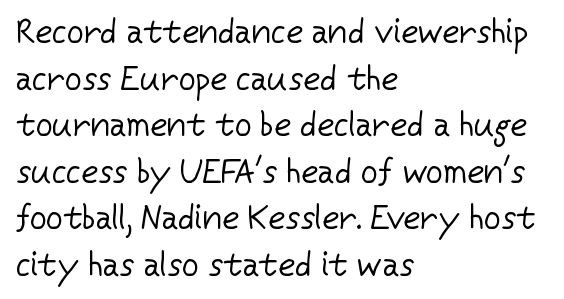
Q: Is the text bold? A: No.
Q: Is the text italic (slanted)? A: No, it is upright.
Q: Is the typeface a serif or a sans-serif typeface? A: Sans-serif.
Q: Is the text underlined? A: No.
Q: How is the paragraph aligned? A: Left-aligned.
Q: Is the spacing between letters normal or unusually wide? A: Normal.
Q: Is the spacing between lines tight, normal or loose? A: Normal.
Q: Width (condensed, normal, or wide)? A: Normal.
Q: Stroke contrast? A: Low.
Q: x-height? A: Medium.
Q: Monospaced? A: No.
